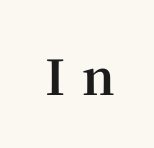
The image shows 48 px bold serif type, upright; set unusually wide letter spacing (+0.34 em), not underlined; high stroke contrast and a medium x-height.
